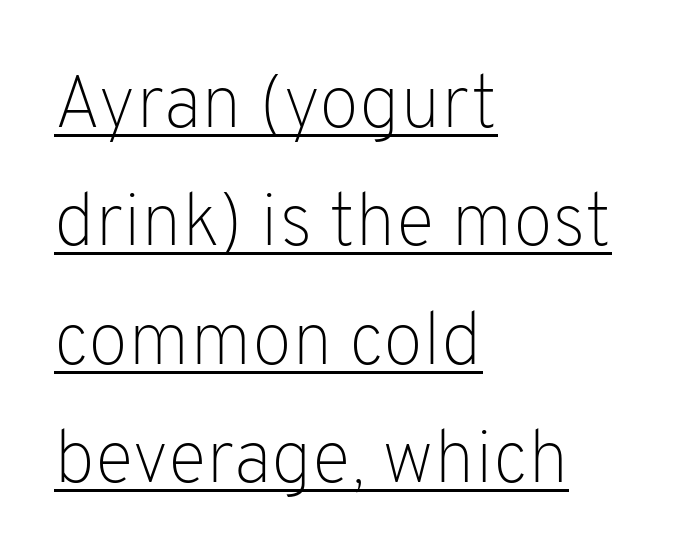
{"serif": "no", "italic": "no", "bold": "no", "weight": "light", "width": "normal", "stroke_contrast": "low", "x_height": "medium", "monospaced": "no", "underline": "yes", "align": "left", "line_spacing": "normal", "line_spacing_ratio": 1.6, "letter_spacing": "normal", "letter_spacing_em": 0.0, "glyph_px": 74}
